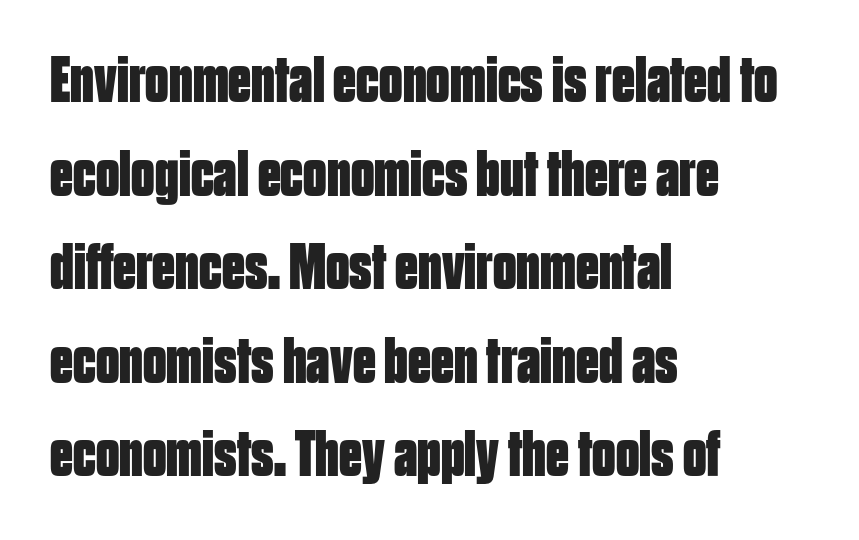
Q: Is the text bold? A: Yes.
Q: Is the text italic (slanted)? A: No, it is upright.
Q: Is the typeface a serif or a sans-serif typeface? A: Sans-serif.
Q: Is the text underlined? A: No.
Q: How is the paragraph aligned? A: Left-aligned.
Q: Is the spacing between letters normal or unusually wide? A: Normal.
Q: Is the spacing between lines tight, normal or loose? A: Normal.
Q: Width (condensed, normal, or wide)? A: Condensed.
Q: Stroke contrast? A: Low.
Q: x-height? A: Large.
Q: Monospaced? A: No.
